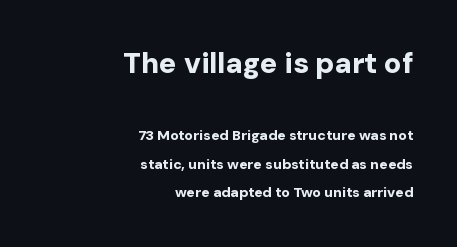
Character widths vary here, with narrow letters taking less room than wide ones. The earlier block is typeset at a bigger size than the later block. No italicization has been applied; the sample stays upright. Decoration check: the copy has no underline. All the whitespace from short lines collects on the left. There is no visible air inserted between adjacent glyphs.
